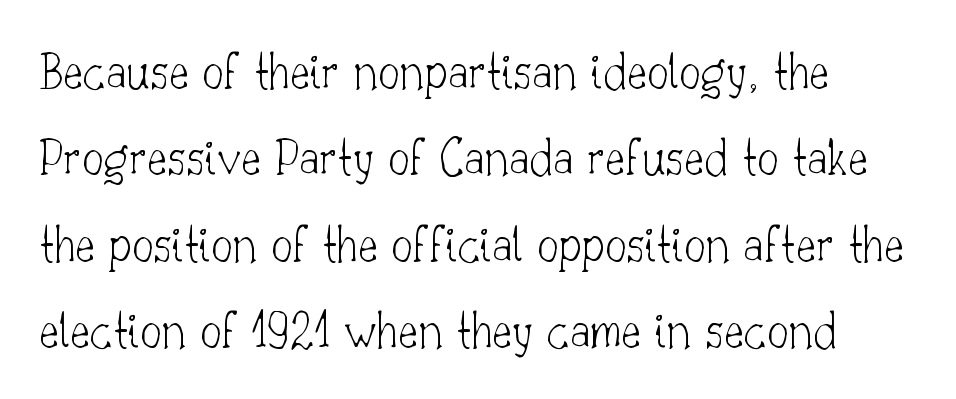
The image shows 54 px thin serif type, upright; set left-aligned, normal line spacing (1.6x), normal letter spacing, not underlined; low stroke contrast and a small x-height.
